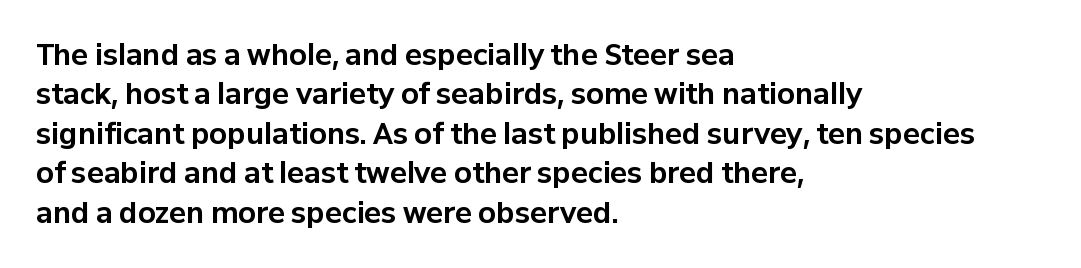
Typeset ragged right — the left edge is the straight one. Look at the stroke-to-counter ratio: heavy, a bold. A sans-serif font was chosen for this passage. Default kerning and tracking; the words read as compact shapes. Words float on clear page, feet unadorned.
